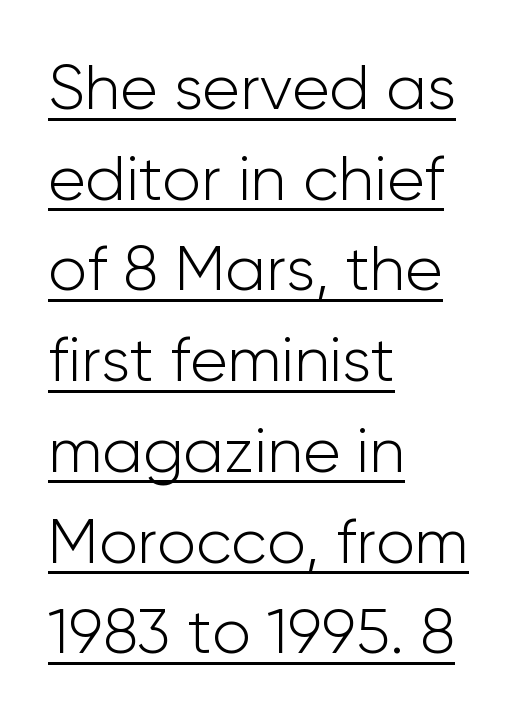
{"serif": "no", "italic": "no", "bold": "no", "weight": "light", "width": "normal", "stroke_contrast": "low", "x_height": "medium", "monospaced": "no", "underline": "yes", "align": "left", "line_spacing": "normal", "line_spacing_ratio": 1.44, "letter_spacing": "normal", "letter_spacing_em": 0.0, "glyph_px": 63}
